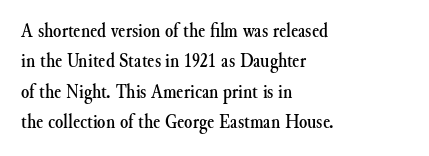
Q: Is the text italic (slanted)? A: No, it is upright.
Q: Is the text underlined? A: No.
Q: How is the paragraph aligned? A: Left-aligned.
Q: Is the spacing between letters normal or unusually wide? A: Normal.
Q: Is the spacing between lines tight, normal or loose? A: Normal.
